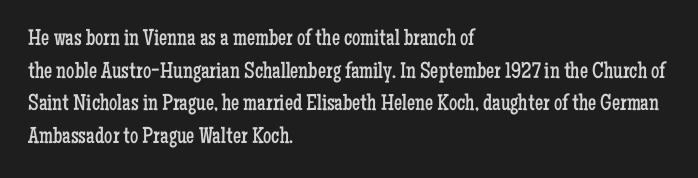
The image shows 23 px text type, upright; set left-aligned, normal line spacing (1.42x), normal letter spacing, not underlined.
